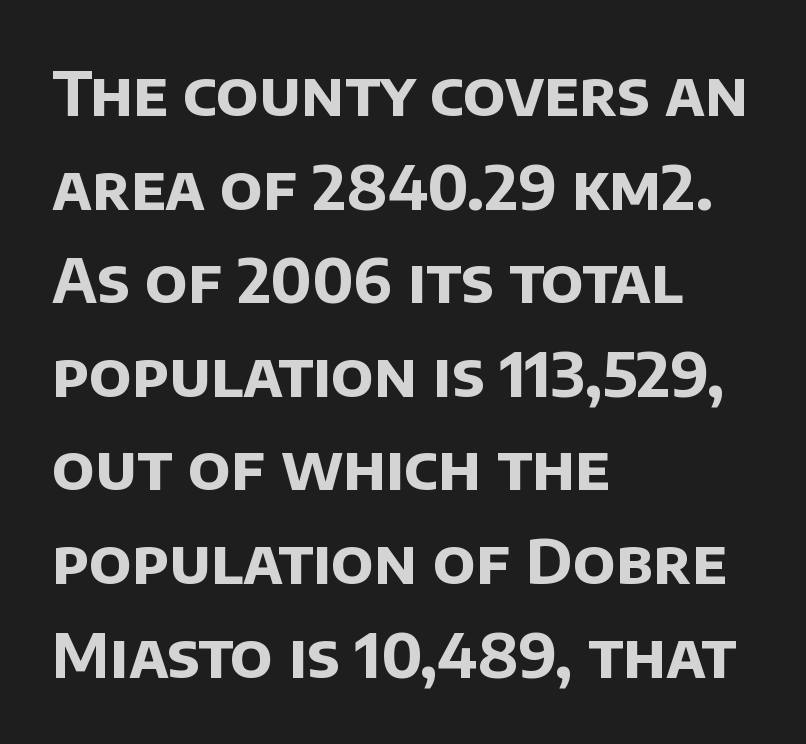
The rendering uses a moderate line-height, typical for paragraphs. Weight: bold. Decoration check: the copy has no underline. These lines are rendered in a variable-pitch font. Where is the straight margin? On the left. What stands out about the letter spacing? Nothing — it is the standard amount.
